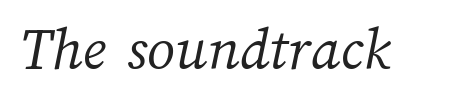
{"bold": "no", "weight": "light", "width": "normal", "stroke_contrast": "medium", "x_height": "medium", "monospaced": "no", "underline": "no", "letter_spacing": "normal", "letter_spacing_em": 0.0, "glyph_px": 62}
